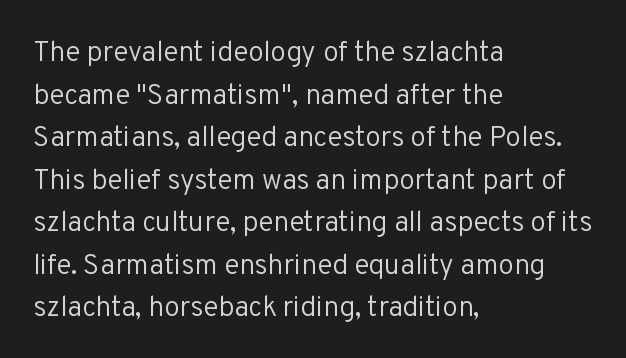
Q: Is the text bold? A: No.
Q: Is the text italic (slanted)? A: No, it is upright.
Q: Is the typeface a serif or a sans-serif typeface? A: Sans-serif.
Q: Is the text underlined? A: No.
Q: How is the paragraph aligned? A: Left-aligned.
Q: Is the spacing between letters normal or unusually wide? A: Normal.
Q: Is the spacing between lines tight, normal or loose? A: Normal.
Q: Width (condensed, normal, or wide)? A: Normal.
Q: Stroke contrast? A: Low.
Q: x-height? A: Medium.
Q: Monospaced? A: No.
